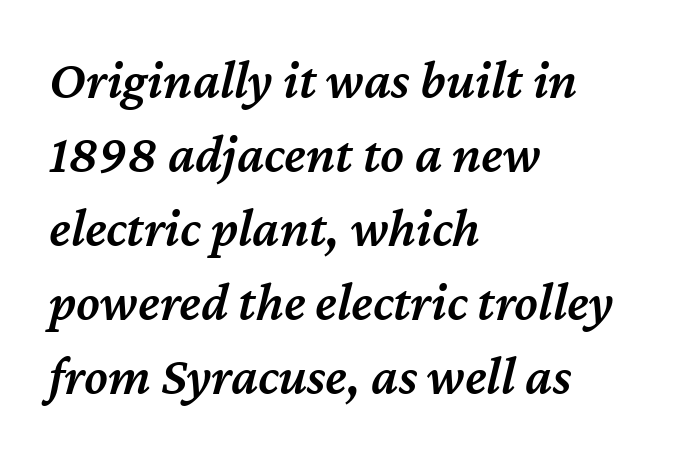
The rendering keeps characters at their native spacing. Horizontal bands of white between lines are of average thickness. The strokes are fattened partway — semibold, not bold. Is the type slanted? Yes — the strokes lean at a clear angle. Horizontally, the lines are justified to the leading edge only. Note the varied advance widths — an 'i' is clearly narrower than an 'm'.
